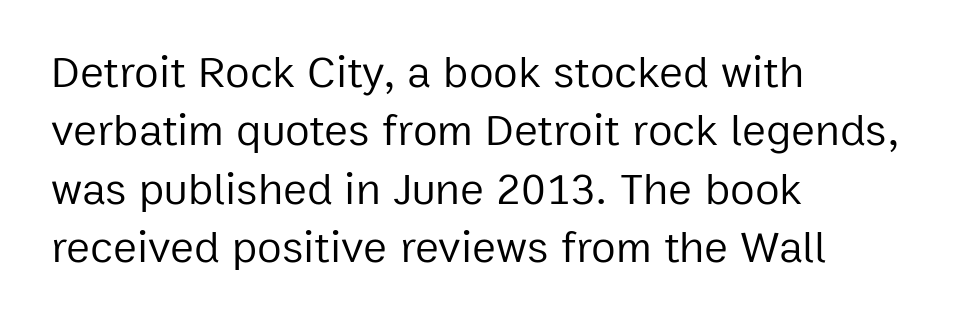
Quick note: interline space is typical. Each letter's strokes conclude bluntly, with no projecting serifs. Every character sits straight up, as roman type does. Where is the straight margin? On the left. Bold? No — there's no thickening of the strokes.
